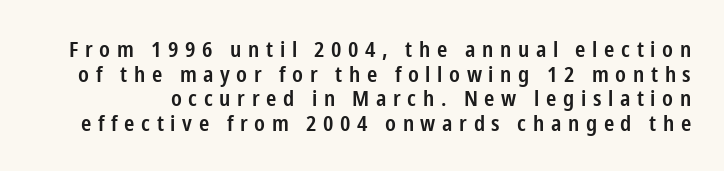
{"italic": "no", "bold": "semi", "underline": "no", "line_spacing": "tight", "line_spacing_ratio": 1.12, "letter_spacing": "wide", "letter_spacing_em": 0.3, "glyph_px": 22}
